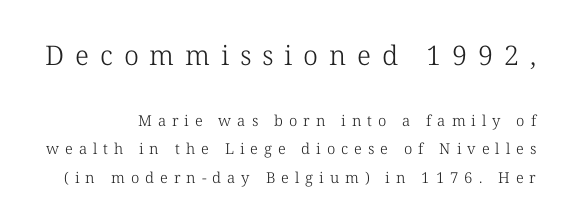
Q: Is the text bold? A: No.
Q: Is the text italic (slanted)? A: No, it is upright.
Q: Is the text underlined? A: No.
Q: Is the spacing between letters normal or unusually wide? A: Unusually wide.
Q: Is the spacing between lines tight, normal or loose? A: Loose.
Q: Which block of text is set in a larger size, the first (top) or the second (bottom)? A: The first (top) one.
